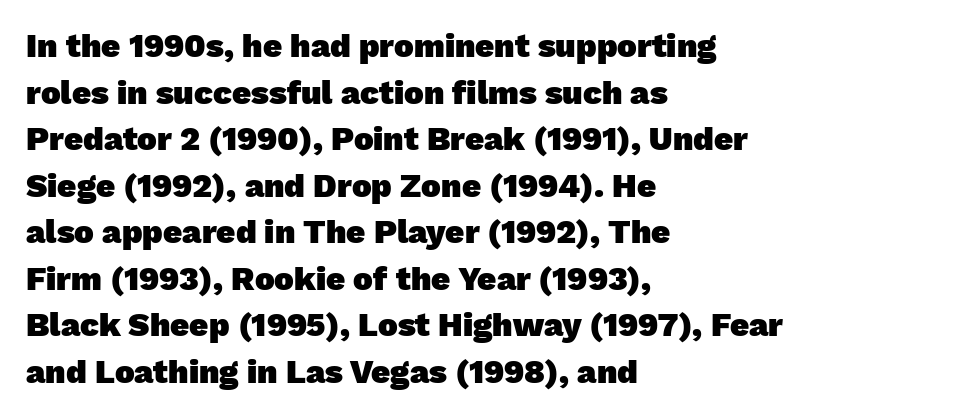
The paragraph shown leans on its left margin. Chunky letters — that's bold for sure. This sample has the flowing, uneven cadence of proportional lettering. Honestly, there is no underline to notice here at all. No extra tracking has been applied to these lines.
